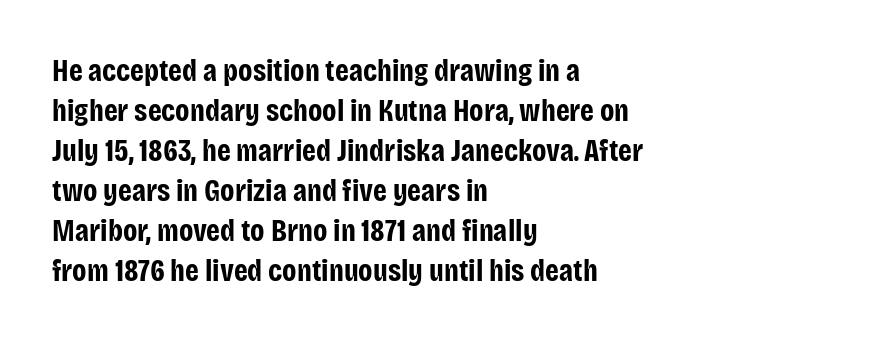
Q: Is the text bold? A: Yes.
Q: Is the text italic (slanted)? A: No, it is upright.
Q: Is the typeface a serif or a sans-serif typeface? A: Sans-serif.
Q: Is the text underlined? A: No.
Q: How is the paragraph aligned? A: Left-aligned.
Q: Is the spacing between letters normal or unusually wide? A: Normal.
Q: Is the spacing between lines tight, normal or loose? A: Normal.
Q: Width (condensed, normal, or wide)? A: Condensed.
Q: Stroke contrast? A: Low.
Q: x-height? A: Large.
Q: Monospaced? A: No.
